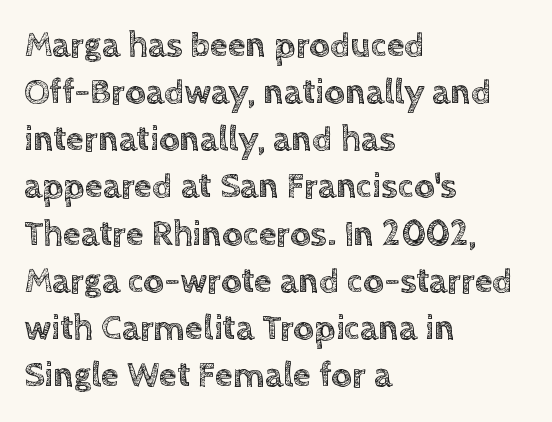
Q: Is the text italic (slanted)? A: No, it is upright.
Q: Is the text underlined? A: No.
Q: How is the paragraph aligned? A: Left-aligned.
Q: Is the spacing between letters normal or unusually wide? A: Normal.
Q: Is the spacing between lines tight, normal or loose? A: Normal.
Q: Width (condensed, normal, or wide)? A: Normal.
Q: x-height? A: Large.
Q: Monospaced? A: No.
